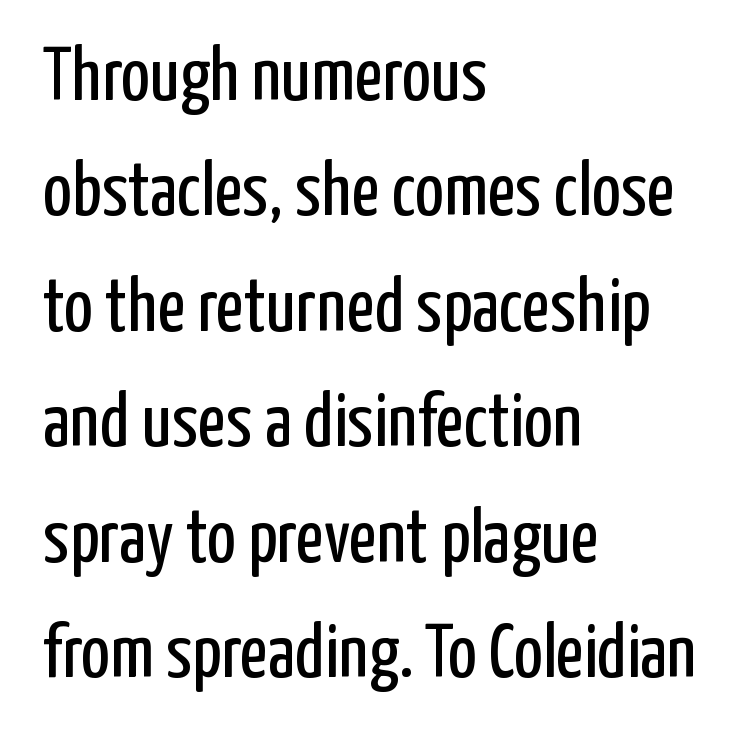
The image shows 77 px regular-weight, condensed sans-serif type, upright; set left-aligned, normal line spacing (1.5x), normal letter spacing, not underlined; low stroke contrast and a medium x-height.
